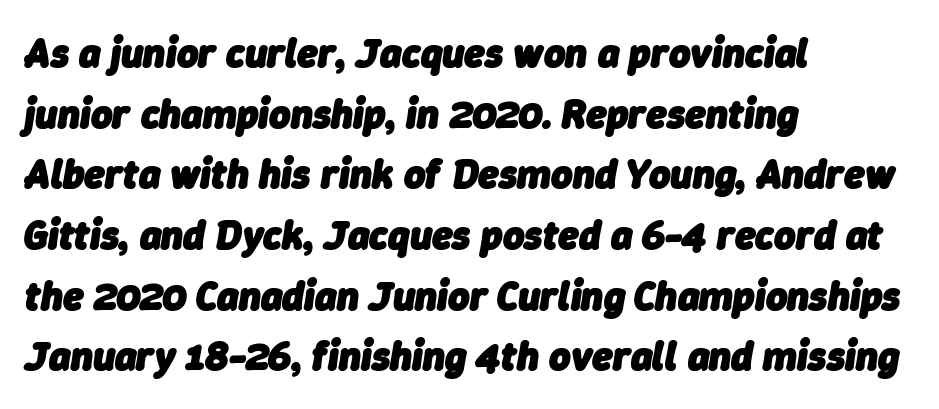
{"italic": "yes", "lean": "right", "slant_degrees": 9, "bold": "yes", "weight": "heavy", "width": "normal", "stroke_contrast": "low", "x_height": "medium", "monospaced": "no", "underline": "no", "align": "left", "line_spacing": "normal", "line_spacing_ratio": 1.48, "letter_spacing": "normal", "letter_spacing_em": 0.0, "glyph_px": 41}
